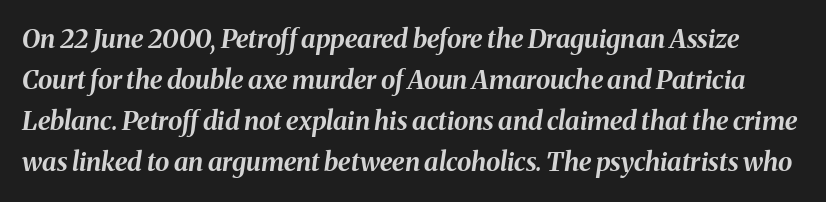
The image shows 26 px bold type, italic (leaning right); set normal line spacing (1.58x), normal letter spacing, not underlined.
